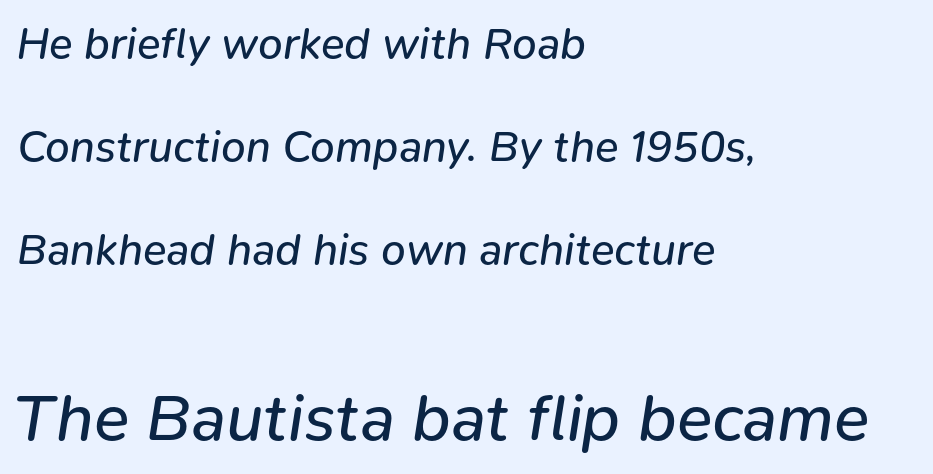
The line-height multiplier appears high, well above default. Larger block? The one below; the one above is distinctly smaller. The strokes are not fattened; the text isn't bold. The passage shown leans; its letterforms are oblique. Looks like regular typesetting: each glyph gets only the width it needs.
